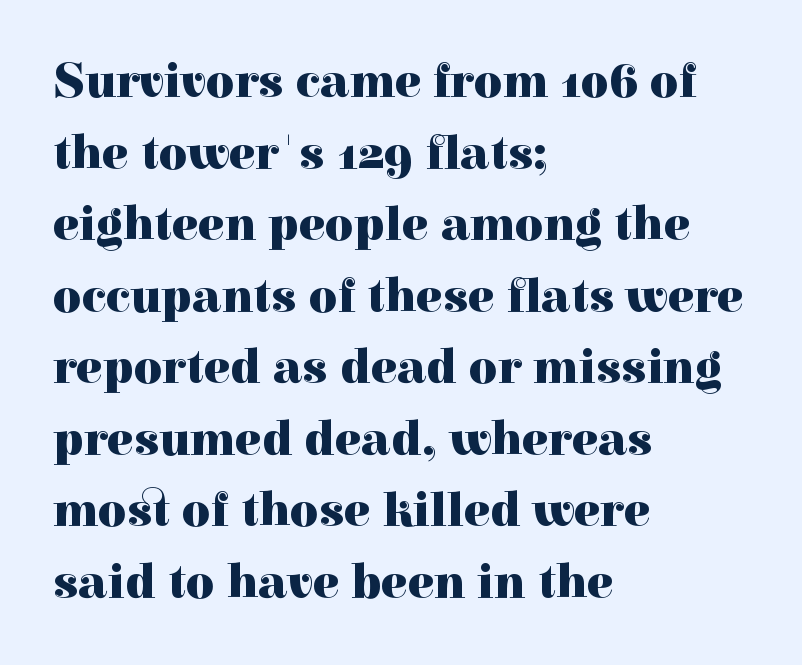
These lines stack with their left ends in a neat column. Heavy, bold letterforms. Interline gaps are of average width in this sample. How are the letters spaced? Ordinarily, with no added tracking. The text was rendered using a seriffed face with decorative stroke endings.
